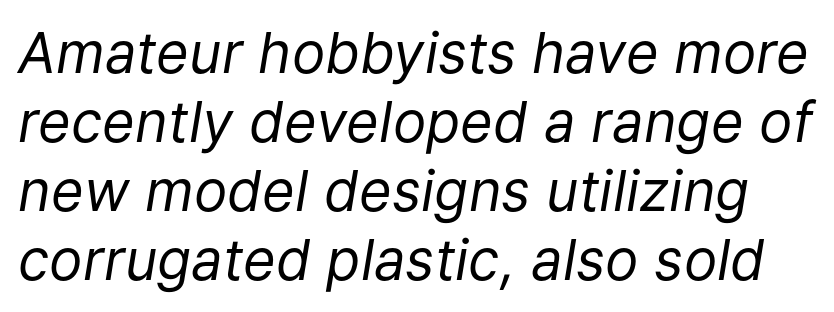
{"italic": "yes", "lean": "right", "slant_degrees": 9, "bold": "no", "weight": "regular", "width": "normal", "stroke_contrast": "low", "x_height": "medium", "monospaced": "no", "underline": "no", "line_spacing_ratio": 1.23, "letter_spacing": "normal", "letter_spacing_em": 0.0, "glyph_px": 56}
